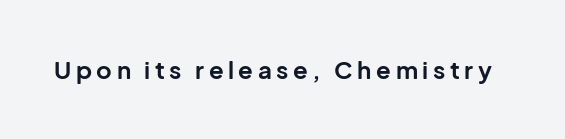
I'd describe the lettering as bold — thick and assertive. Quick note: underline off. It's the straight-up-and-down kind of type.
